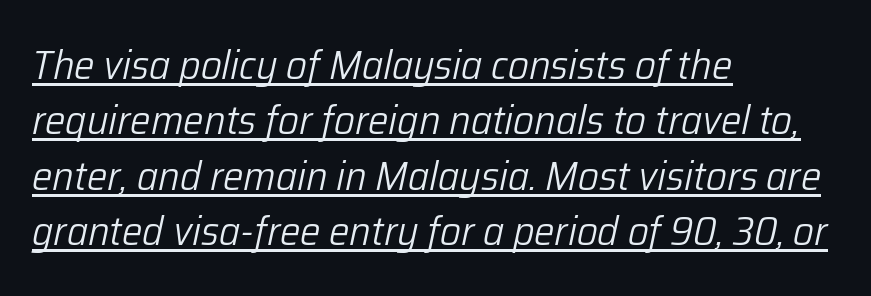
{"italic": "yes", "lean": "right", "slant_degrees": 12, "bold": "no", "weight": "light", "width": "normal", "stroke_contrast": "low", "x_height": "medium", "monospaced": "no", "underline": "yes", "align": "left", "line_spacing": "normal", "line_spacing_ratio": 1.35, "letter_spacing": "normal", "letter_spacing_em": 0.0, "glyph_px": 41}
